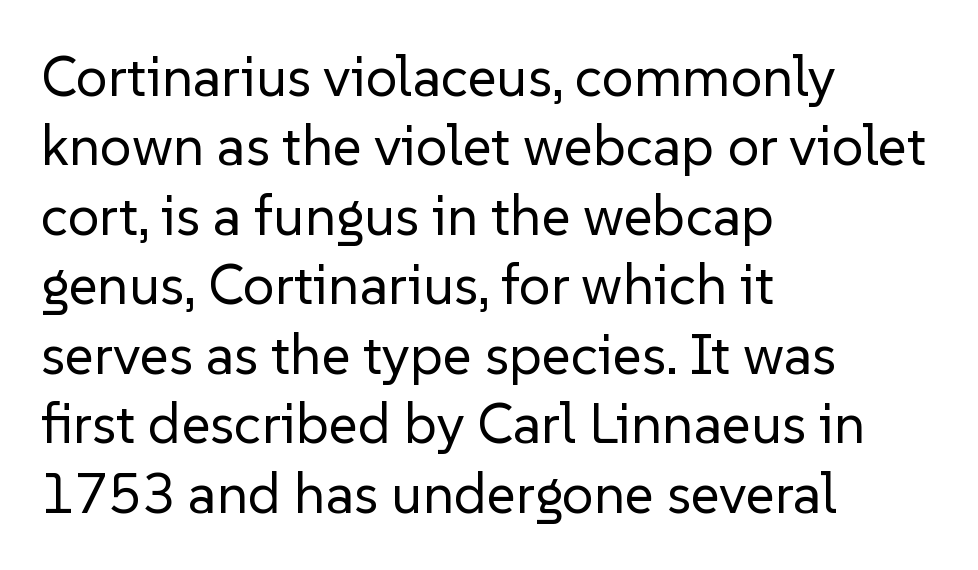
The image shows 56 px regular-weight sans-serif type, upright; set left-aligned, line spacing 1.24x, normal letter spacing, not underlined; low stroke contrast and a medium x-height.
